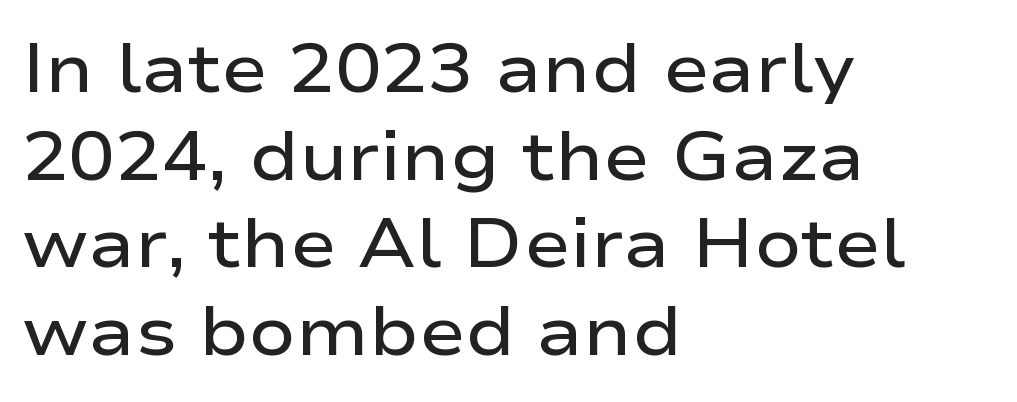
Baseline-to-baseline distance is the conventional proportion of letter height. Is there any slant? The stems are plumb. The letters are semibold — heavier than regular but short of a full bold. Lines of text with bare space underneath.
